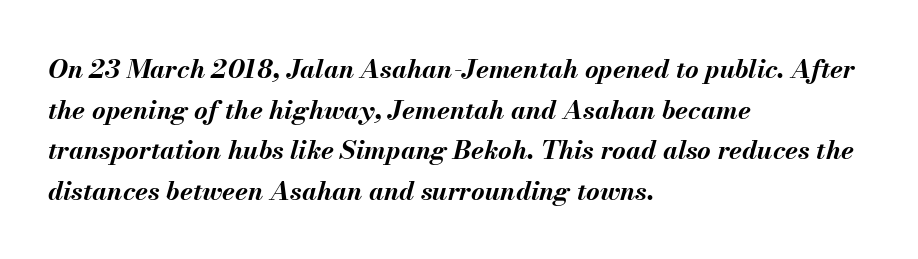
{"italic": "yes", "lean": "right", "slant_degrees": 13, "bold": "yes", "underline": "no", "align": "left", "line_spacing": "normal", "line_spacing_ratio": 1.56, "letter_spacing": "normal", "letter_spacing_em": 0.0, "glyph_px": 26}
